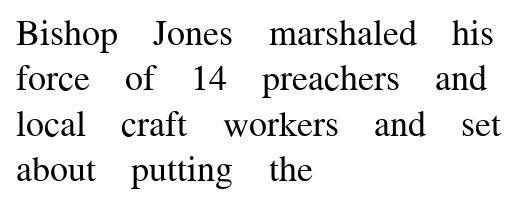
{"serif": "yes", "italic": "no", "bold": "no", "weight": "regular", "width": "normal", "stroke_contrast": "medium", "x_height": "medium", "monospaced": "no", "underline": "no", "align": "left", "line_spacing": "normal", "line_spacing_ratio": 1.26, "letter_spacing": "normal", "letter_spacing_em": 0.0, "glyph_px": 36}
